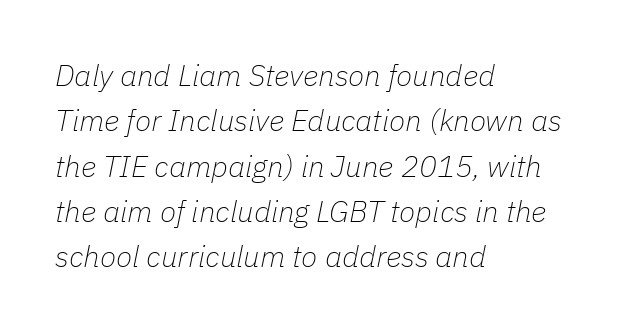
{"italic": "yes", "lean": "right", "slant_degrees": 11, "bold": "no", "weight": "thin", "width": "normal", "stroke_contrast": "low", "x_height": "medium", "monospaced": "no", "underline": "no", "align": "left", "line_spacing": "normal", "line_spacing_ratio": 1.51, "letter_spacing": "normal", "letter_spacing_em": 0.0, "glyph_px": 30}
